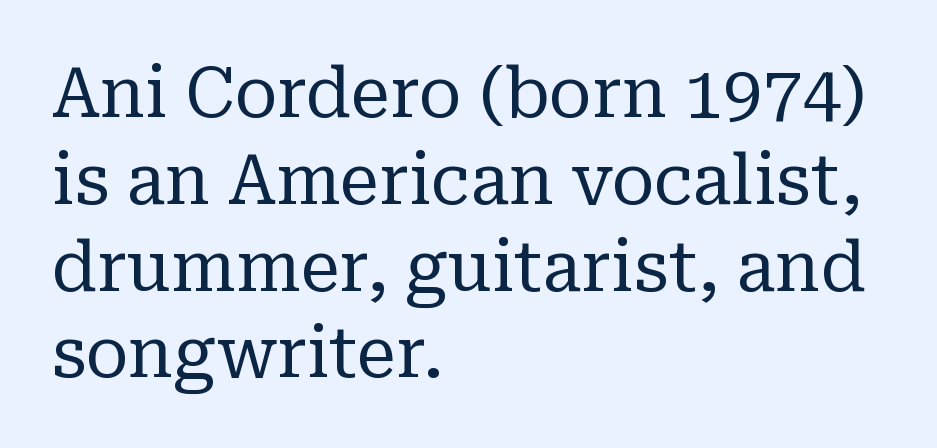
Where is the straight margin? On the left. The specimen reads as upright at a glance. No chunkiness to these letters — they're not bold. Does the type have serifs? Yes, each stem ends in a small foot.
